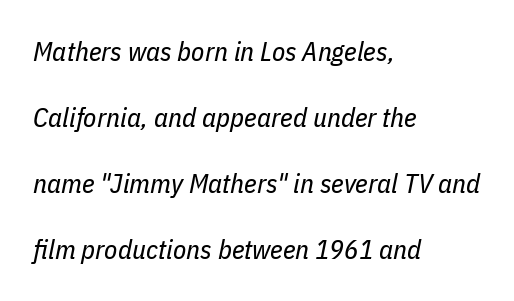
Q: Is the text bold? A: No.
Q: Is the text italic (slanted)? A: Yes, it leans right by about 11 degrees.
Q: Is the text underlined? A: No.
Q: How is the paragraph aligned? A: Left-aligned.
Q: Is the spacing between letters normal or unusually wide? A: Normal.
Q: Is the spacing between lines tight, normal or loose? A: Loose.
